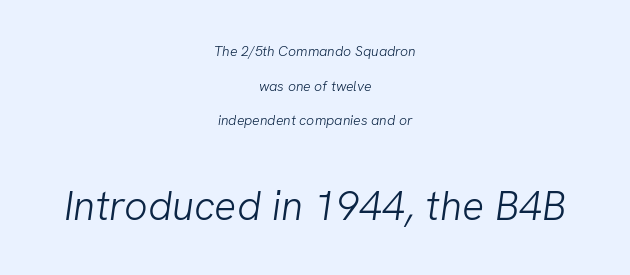
Classification — sans serif. You get the small type first, then a jump to larger type. The cut favours lightness, reaching ordinary text weight at its darkest. This sample is center-justified, so both line endings float freely.
